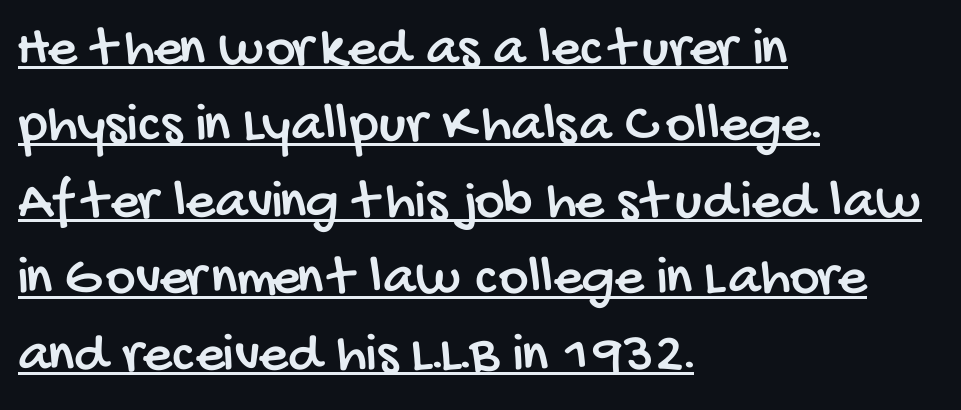
The image shows 57 px condensed sans-serif type; set left-aligned, normal line spacing (1.34x), normal letter spacing, underlined; low stroke contrast and a large x-height.
